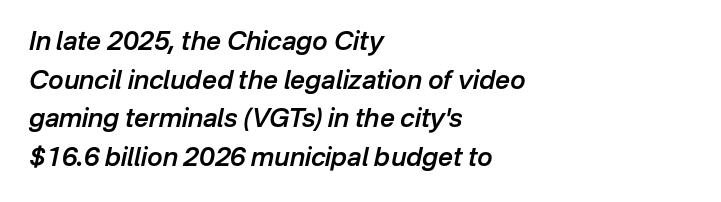
Q: Is the text bold? A: Semi-bold.
Q: Is the text italic (slanted)? A: Yes, it leans right by about 12 degrees.
Q: Is the text underlined? A: No.
Q: How is the paragraph aligned? A: Left-aligned.
Q: Is the spacing between letters normal or unusually wide? A: Normal.
Q: Is the spacing between lines tight, normal or loose? A: Normal.
